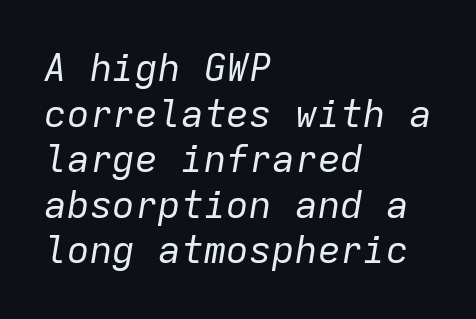
Q: Is the text bold? A: No.
Q: Is the text italic (slanted)? A: Yes, it leans right by about 9 degrees.
Q: Is the text underlined? A: No.
Q: How is the paragraph aligned? A: Left-aligned.
Q: Is the spacing between letters normal or unusually wide? A: Normal.
Q: Width (condensed, normal, or wide)? A: Normal.
Q: Stroke contrast? A: Low.
Q: x-height? A: Medium.
Q: Monospaced? A: Yes.
